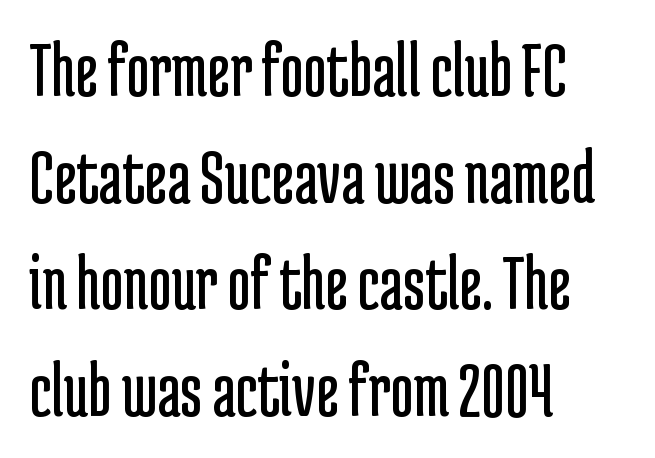
The image shows 79 px regular-weight, condensed sans-serif type, upright; set left-aligned, normal line spacing (1.35x), normal letter spacing, not underlined; low stroke contrast and a medium x-height.
